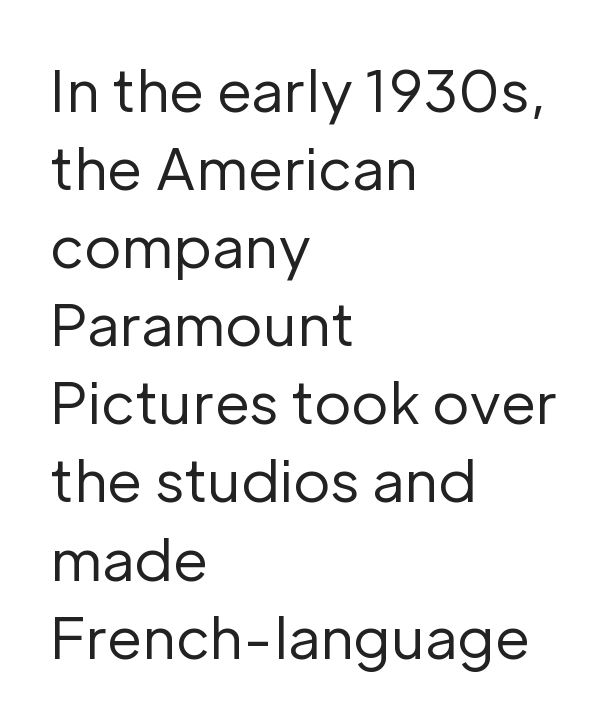
The image shows 57 px regular-weight sans-serif type, upright; set left-aligned, normal line spacing (1.37x), normal letter spacing, not underlined; low stroke contrast and a medium x-height.
